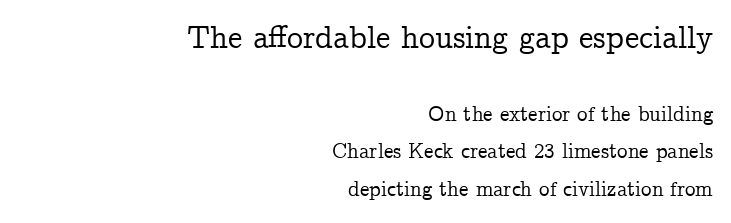
The image shows 32 px serif type, upright; set right-aligned, line spacing 1.79x, normal letter spacing, not underlined; the first (top) block is 1.52x larger; low stroke contrast and a medium x-height.
